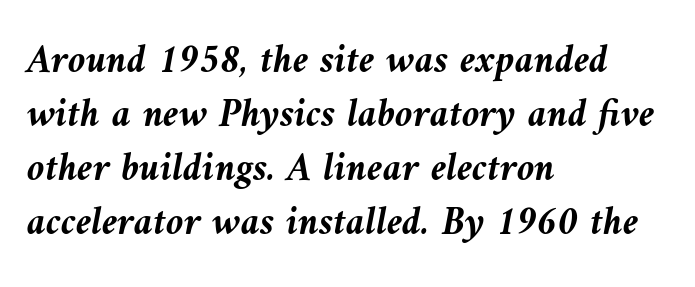
Q: Is the text bold? A: Yes.
Q: Is the text italic (slanted)? A: Yes, it leans left by about 9 degrees.
Q: Is the text underlined? A: No.
Q: How is the paragraph aligned? A: Left-aligned.
Q: Is the spacing between letters normal or unusually wide? A: Normal.
Q: Is the spacing between lines tight, normal or loose? A: Normal.
Q: Width (condensed, normal, or wide)? A: Normal.
Q: Stroke contrast? A: Medium.
Q: x-height? A: Medium.
Q: Monospaced? A: No.
